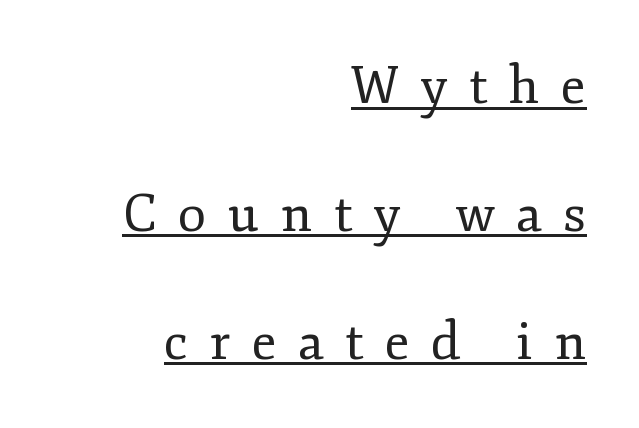
The image shows 52 px regular-weight serif type, upright; set right-aligned, loose line spacing (2.46x), unusually wide letter spacing (+0.41 em), underlined; low stroke contrast and a small x-height.
